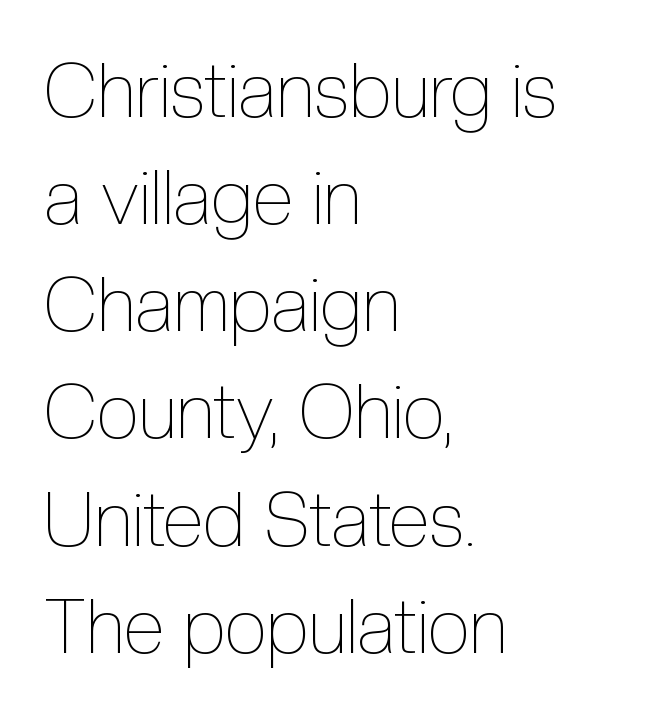
Q: Is the text bold? A: No.
Q: Is the text italic (slanted)? A: No, it is upright.
Q: Is the text underlined? A: No.
Q: How is the paragraph aligned? A: Left-aligned.
Q: Is the spacing between letters normal or unusually wide? A: Normal.
Q: Is the spacing between lines tight, normal or loose? A: Normal.
Q: Width (condensed, normal, or wide)? A: Condensed.
Q: x-height? A: Medium.
Q: Monospaced? A: No.
